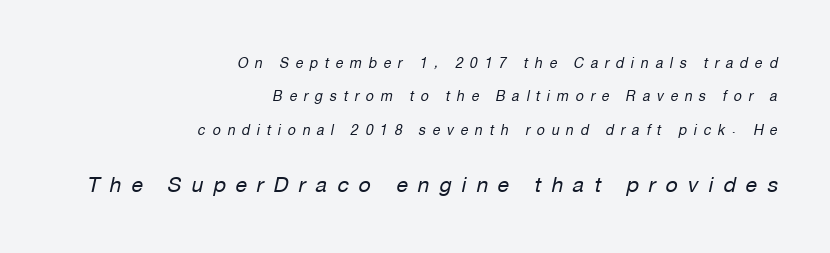
Reading top to bottom, the characters get bigger at the block break. Stem width sits at or under what a default text font uses. Which margin do the lines hug? The right one — the left edge is uneven. The block of text is sparse from top to bottom, with ample space between rows.
